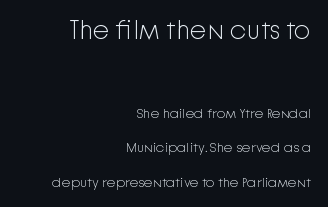
The image shows 27 px text type, upright; set right-aligned, loose line spacing (2.48x), normal letter spacing, not underlined; the first (top) block is 1.93x larger.
